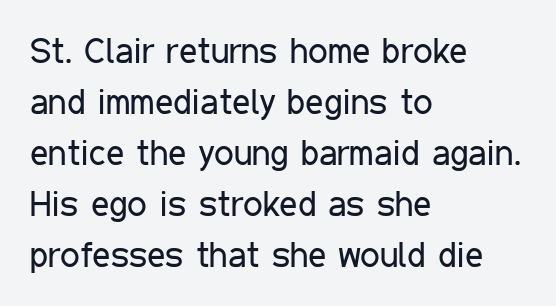
{"serif": "no", "italic": "no", "bold": "no", "weight": "regular", "width": "condensed", "stroke_contrast": "low", "x_height": "medium", "monospaced": "no", "underline": "no", "align": "left", "line_spacing": "normal", "line_spacing_ratio": 1.46, "letter_spacing": "normal", "letter_spacing_em": 0.0, "glyph_px": 35}
